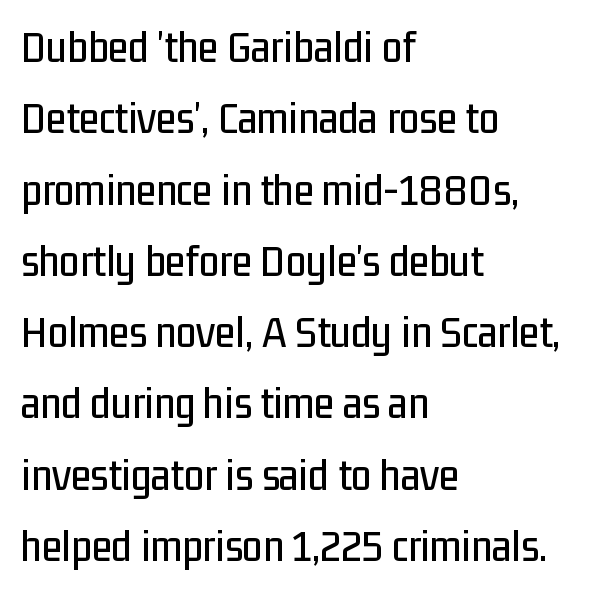
Q: Is the text italic (slanted)? A: No, it is upright.
Q: Is the typeface a serif or a sans-serif typeface? A: Sans-serif.
Q: Is the text underlined? A: No.
Q: How is the paragraph aligned? A: Left-aligned.
Q: Is the spacing between letters normal or unusually wide? A: Normal.
Q: Is the spacing between lines tight, normal or loose? A: Normal.
Q: Width (condensed, normal, or wide)? A: Condensed.
Q: Stroke contrast? A: Low.
Q: x-height? A: Medium.
Q: Monospaced? A: No.
